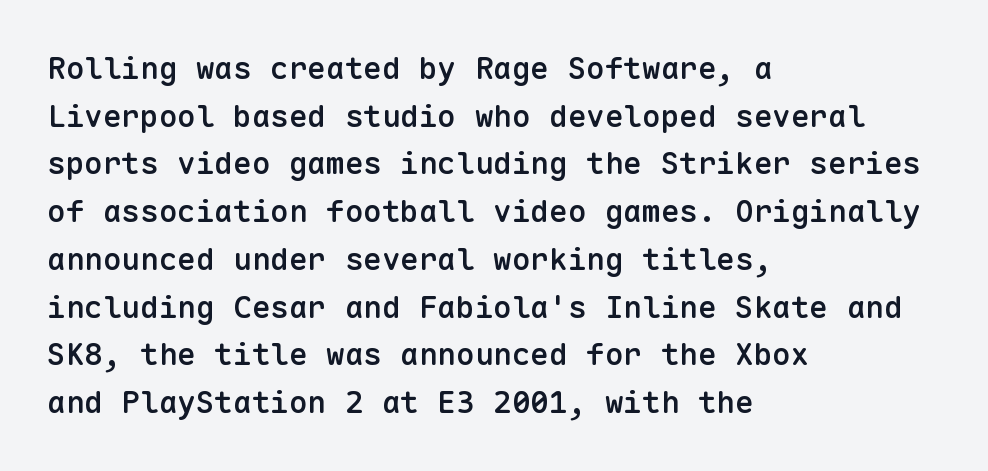
Q: Is the text bold? A: Semi-bold.
Q: Is the text italic (slanted)? A: No, it is upright.
Q: Is the typeface a serif or a sans-serif typeface? A: Sans-serif.
Q: Is the text underlined? A: No.
Q: How is the paragraph aligned? A: Left-aligned.
Q: Is the spacing between letters normal or unusually wide? A: Normal.
Q: Is the spacing between lines tight, normal or loose? A: Normal.
Q: Width (condensed, normal, or wide)? A: Normal.
Q: Stroke contrast? A: Low.
Q: x-height? A: Medium.
Q: Monospaced? A: Yes.
